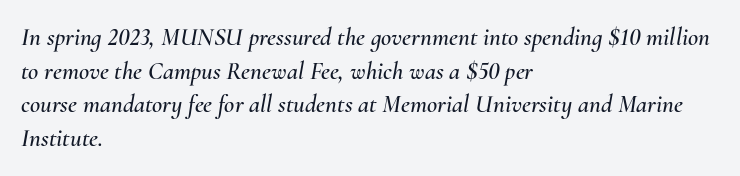
These lines keep a tight, regular rhythm from letter to letter. Horizontal bands of white between lines are of average thickness. The specimen reads as italic at a glance. This rendering uses left alignment, leaving the right contour irregular. The words here are not underlined.
